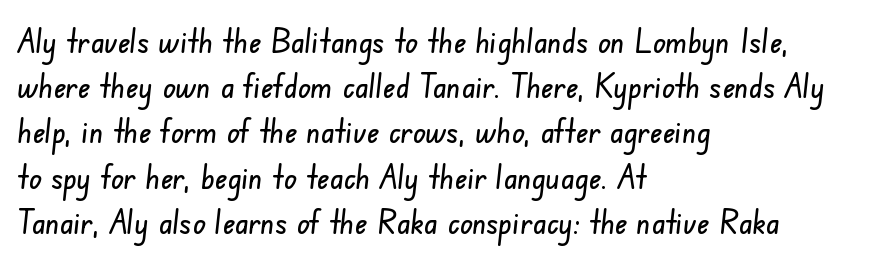
Q: Is the typeface a serif or a sans-serif typeface? A: Sans-serif.
Q: Is the text underlined? A: No.
Q: How is the paragraph aligned? A: Left-aligned.
Q: Is the spacing between letters normal or unusually wide? A: Normal.
Q: Is the spacing between lines tight, normal or loose? A: Normal.
Q: Width (condensed, normal, or wide)? A: Condensed.
Q: Stroke contrast? A: Low.
Q: x-height? A: Small.
Q: Monospaced? A: No.
